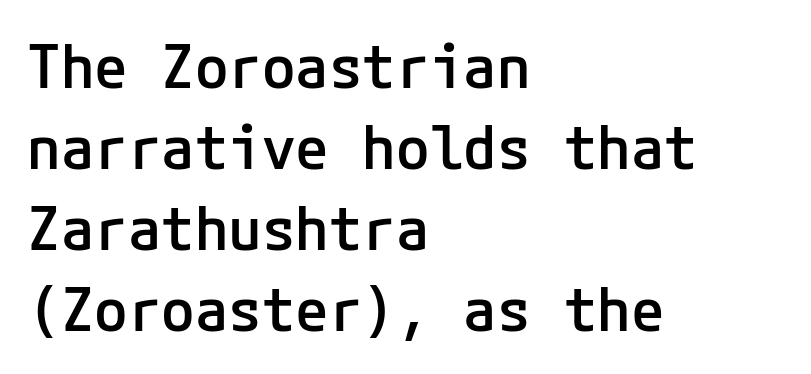
The image shows 61 px semibold sans-serif type, upright; set left-aligned, normal line spacing (1.33x), normal letter spacing, not underlined; low stroke contrast and a medium x-height.
